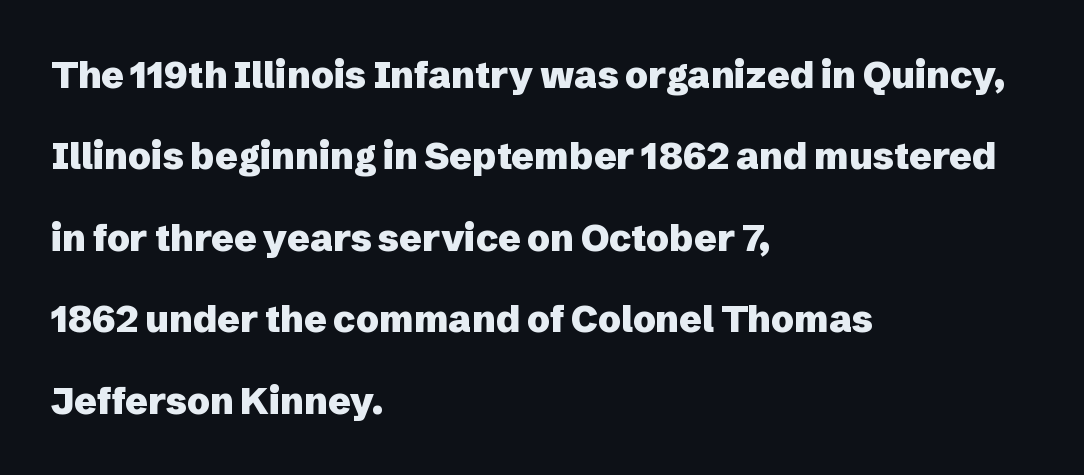
Look at the stroke-to-counter ratio: heavy, a bold. The compositor pushed each line to the left boundary. This sample uses an upright cut, with every glyph sitting square on the baseline. You can tell from the bare stems that sans-serif type was used. Letter spacing: default.
